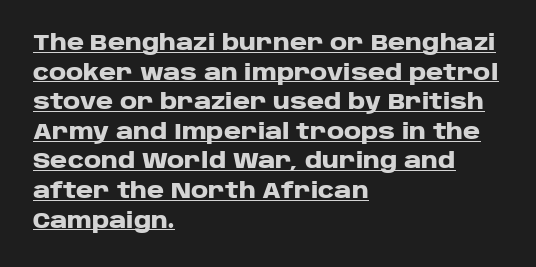
Normally led — the rows are evenly, conventionally spaced. The passage shown is emphatically bold. Vertical strokes here are truly vertical. The lines are quadded left. Like a heading marked for emphasis, these lines bear an underscore. The type is set solid horizontally, with unmodified tracking.
